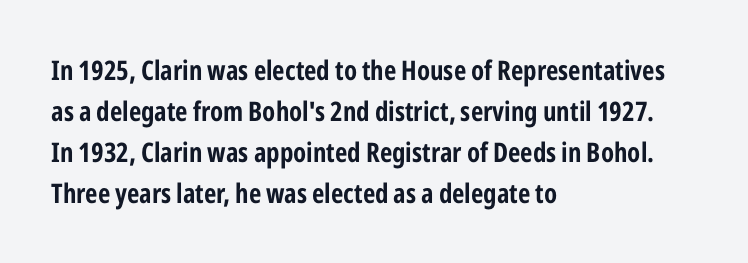
{"italic": "no", "underline": "no", "align": "left", "line_spacing": "normal", "line_spacing_ratio": 1.52, "letter_spacing": "normal", "letter_spacing_em": 0.0, "glyph_px": 27}
